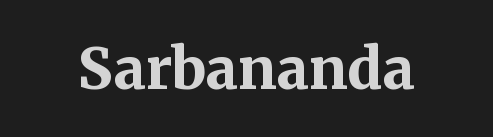
The image shows 57 px bold serif type, upright; set normal letter spacing, not underlined; medium stroke contrast and a medium x-height.
